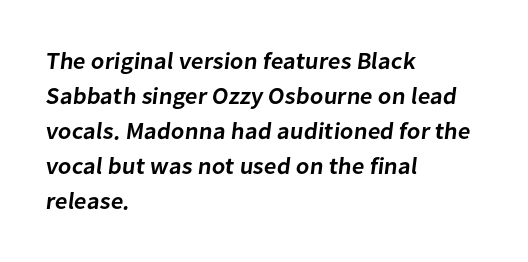
The typesetter chose a ragged-right arrangement here. Letter spacing: default. The sample has been set in demibold, a notch under bold. No word sits above an underline.
